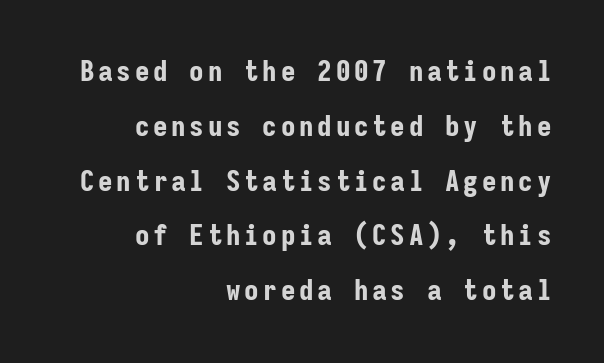
Q: Is the text bold? A: Yes.
Q: Is the text italic (slanted)? A: No, it is upright.
Q: Is the typeface a serif or a sans-serif typeface? A: Sans-serif.
Q: Is the text underlined? A: No.
Q: How is the paragraph aligned? A: Right-aligned.
Q: Width (condensed, normal, or wide)? A: Condensed.
Q: Stroke contrast? A: Low.
Q: x-height? A: Medium.
Q: Monospaced? A: Yes.
